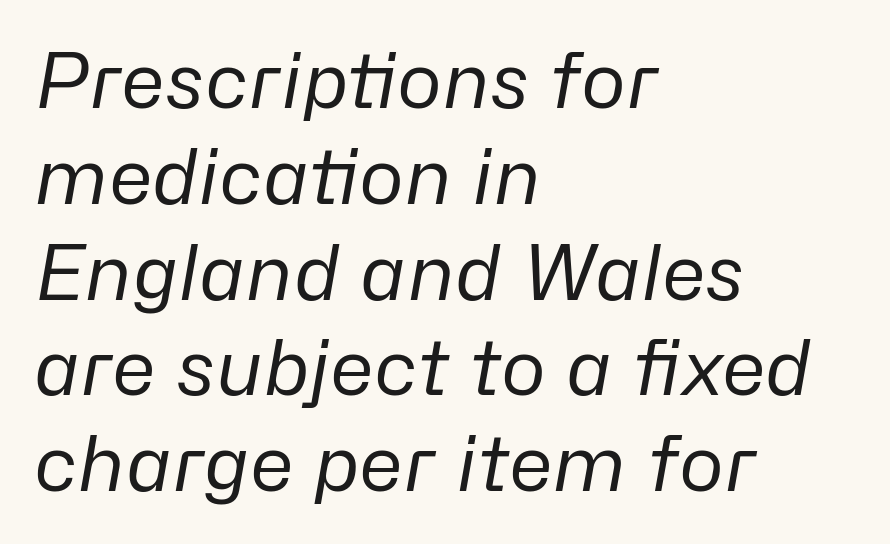
{"italic": "yes", "lean": "right", "slant_degrees": 10, "bold": "no", "weight": "regular", "width": "normal", "stroke_contrast": "low", "x_height": "medium", "monospaced": "no", "underline": "no", "align": "left", "line_spacing": "normal", "line_spacing_ratio": 1.26, "letter_spacing": "normal", "letter_spacing_em": 0.0, "glyph_px": 76}
